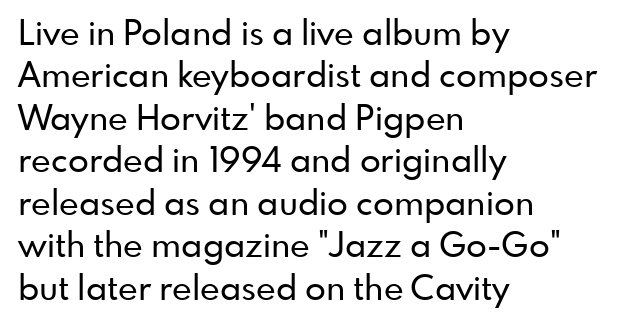
Q: Is the text italic (slanted)? A: No, it is upright.
Q: Is the typeface a serif or a sans-serif typeface? A: Sans-serif.
Q: Is the text underlined? A: No.
Q: How is the paragraph aligned? A: Left-aligned.
Q: Is the spacing between letters normal or unusually wide? A: Normal.
Q: Is the spacing between lines tight, normal or loose? A: Normal.
Q: Width (condensed, normal, or wide)? A: Normal.
Q: Stroke contrast? A: Low.
Q: x-height? A: Small.
Q: Monospaced? A: No.
